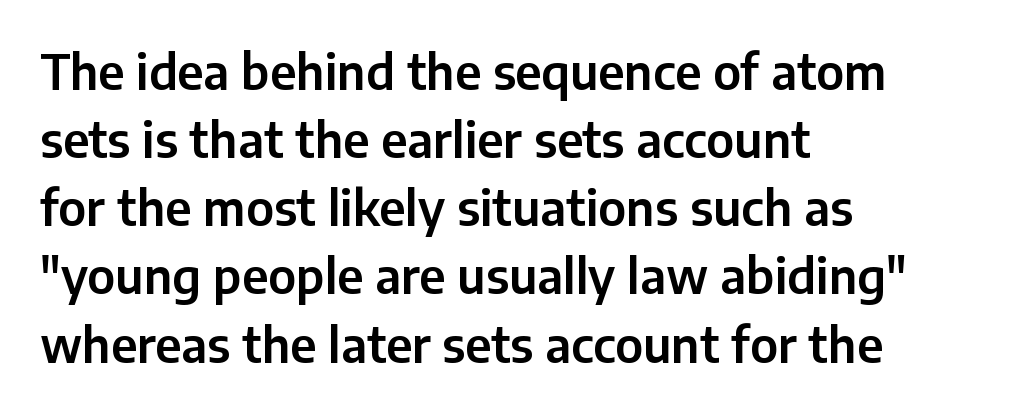
{"serif": "no", "italic": "no", "width": "normal", "stroke_contrast": "low", "x_height": "medium", "monospaced": "no", "underline": "no", "align": "left", "line_spacing": "normal", "line_spacing_ratio": 1.42, "letter_spacing": "normal", "letter_spacing_em": 0.0, "glyph_px": 48}
